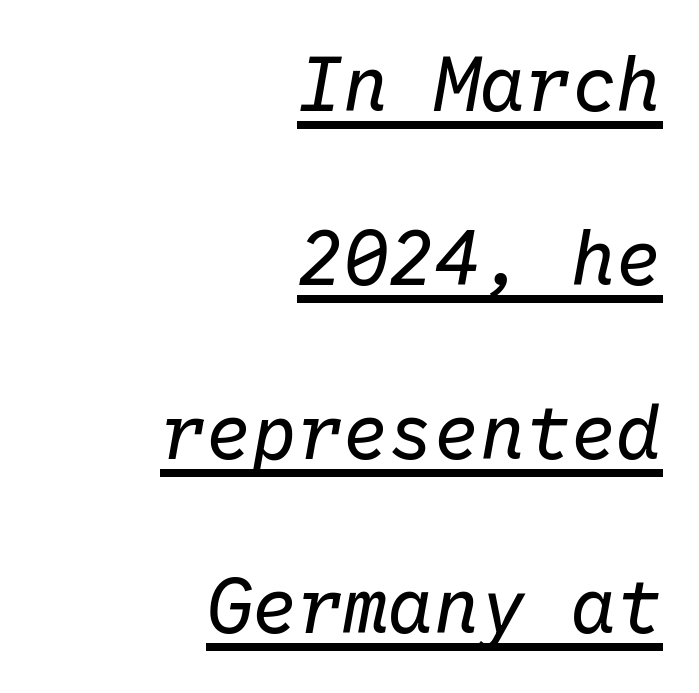
Bold? No — there's no thickening of the strokes. Does a line run under the words? Yes, clearly. Horizontal bands of white between lines are thick stripes. The passage is arranged like a letterhead date or caption credit — flush right.
